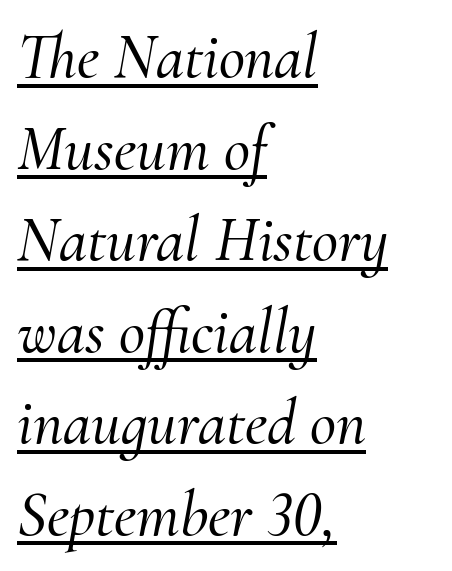
Q: Is the text italic (slanted)? A: Yes, it leans right by about 10 degrees.
Q: Is the typeface a serif or a sans-serif typeface? A: Serif.
Q: Is the text underlined? A: Yes.
Q: How is the paragraph aligned? A: Left-aligned.
Q: Is the spacing between letters normal or unusually wide? A: Normal.
Q: Is the spacing between lines tight, normal or loose? A: Normal.
Q: Width (condensed, normal, or wide)? A: Normal.
Q: Stroke contrast? A: Medium.
Q: x-height? A: Small.
Q: Monospaced? A: No.
